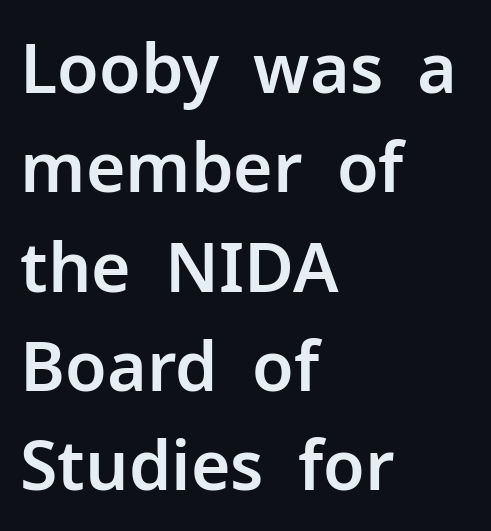
Q: Is the text italic (slanted)? A: No, it is upright.
Q: Is the typeface a serif or a sans-serif typeface? A: Sans-serif.
Q: Is the text underlined? A: No.
Q: How is the paragraph aligned? A: Left-aligned.
Q: Is the spacing between letters normal or unusually wide? A: Normal.
Q: Is the spacing between lines tight, normal or loose? A: Normal.
Q: Width (condensed, normal, or wide)? A: Normal.
Q: Stroke contrast? A: Low.
Q: x-height? A: Medium.
Q: Monospaced? A: No.
